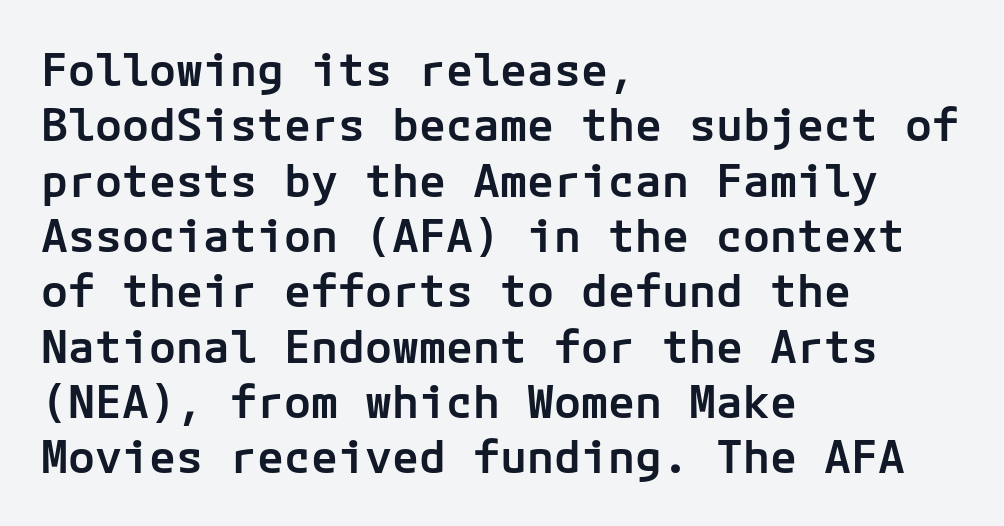
Q: Is the text bold? A: Semi-bold.
Q: Is the text italic (slanted)? A: No, it is upright.
Q: Is the typeface a serif or a sans-serif typeface? A: Sans-serif.
Q: Is the text underlined? A: No.
Q: How is the paragraph aligned? A: Left-aligned.
Q: Is the spacing between letters normal or unusually wide? A: Normal.
Q: Width (condensed, normal, or wide)? A: Normal.
Q: Stroke contrast? A: Low.
Q: x-height? A: Medium.
